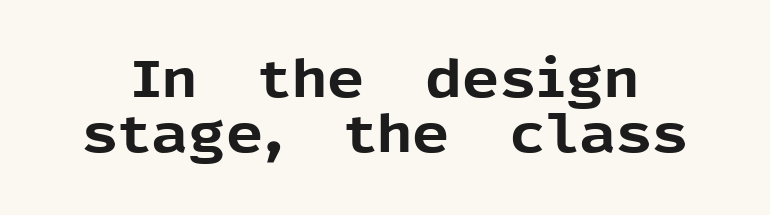
{"serif": "no", "italic": "no", "bold": "yes", "weight": "bold", "width": "normal", "x_height": "medium", "monospaced": "no", "underline": "no", "line_spacing": "tight", "line_spacing_ratio": 1.06, "letter_spacing": "normal", "letter_spacing_em": 0.0, "glyph_px": 52}
